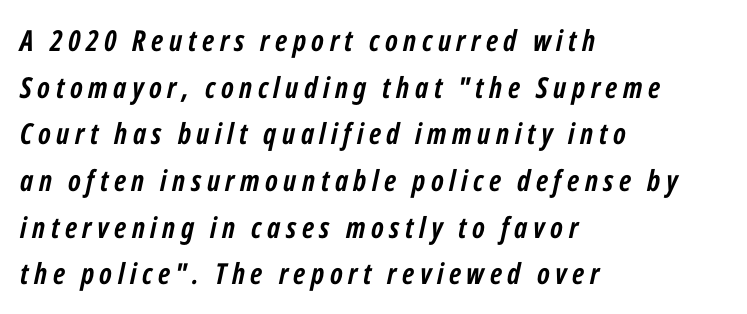
Q: Is the text bold? A: Yes.
Q: Is the text italic (slanted)? A: Yes, it leans right by about 12 degrees.
Q: Is the text underlined? A: No.
Q: How is the paragraph aligned? A: Left-aligned.
Q: Is the spacing between lines tight, normal or loose? A: Normal.
Q: Width (condensed, normal, or wide)? A: Condensed.
Q: Stroke contrast? A: Low.
Q: x-height? A: Medium.
Q: Monospaced? A: No.
